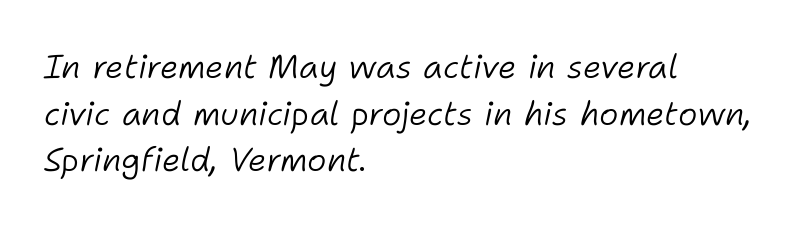
The image shows 33 px light type, italic (leaning right); set left-aligned, normal line spacing (1.41x), normal letter spacing, not underlined; low stroke contrast and a medium x-height.
